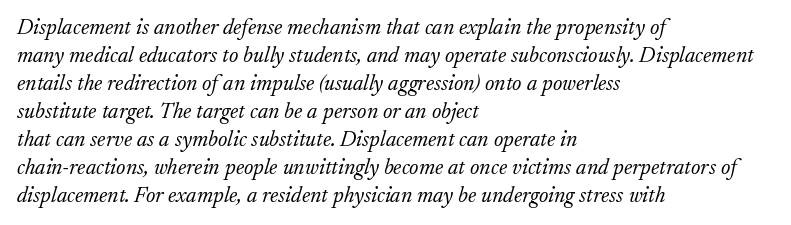
{"italic": "yes", "lean": "right", "slant_degrees": 17, "bold": "no", "underline": "no", "align": "left", "line_spacing": "normal", "line_spacing_ratio": 1.27, "letter_spacing": "normal", "letter_spacing_em": 0.0, "glyph_px": 22}
